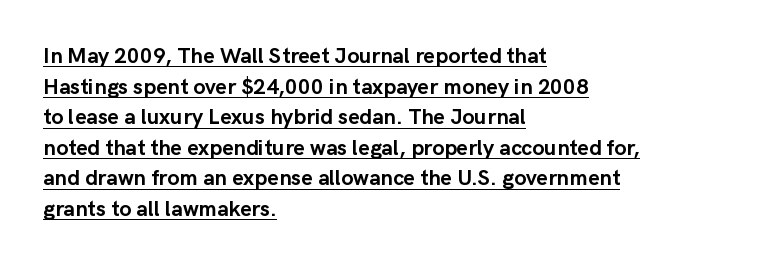
The image shows 22 px bold type, upright; set left-aligned, normal line spacing (1.39x), normal letter spacing, underlined.
